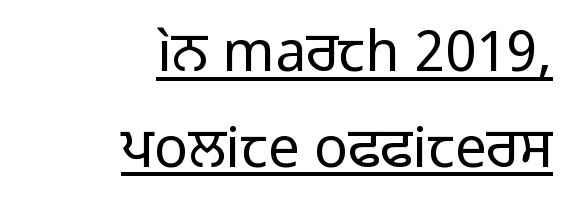
{"serif": "no", "italic": "no", "bold": "no", "weight": "regular", "width": "normal", "stroke_contrast": "low", "x_height": "medium", "monospaced": "no", "underline": "yes", "align": "right", "line_spacing_ratio": 1.71, "letter_spacing": "normal", "letter_spacing_em": 0.0, "glyph_px": 56}
